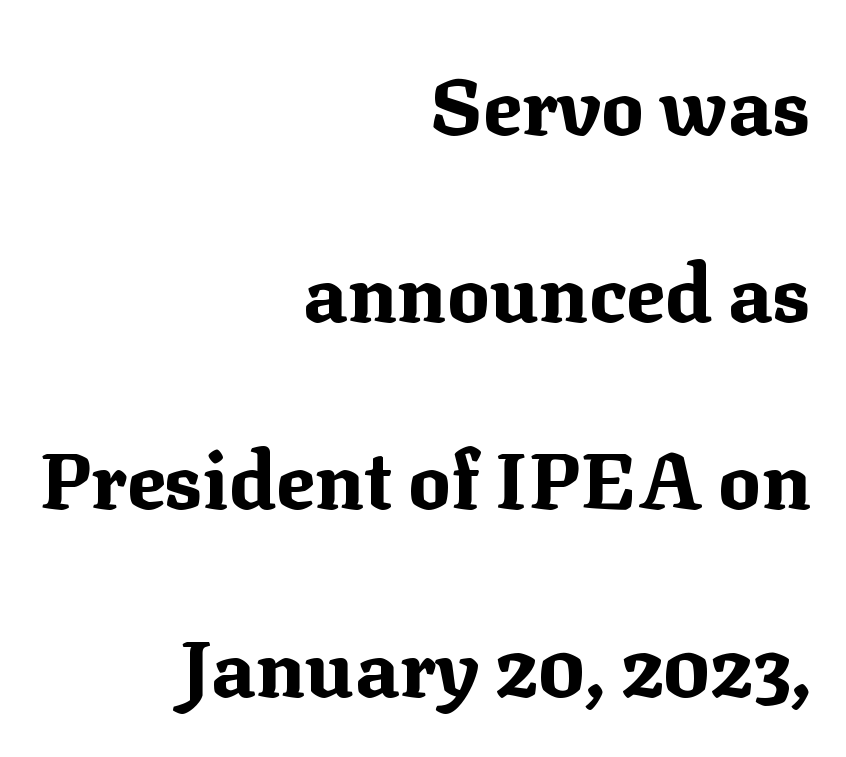
Compared with typical body copy, the letter spacing here is the same. A typesetter would call this proportional, since set widths differ per character. I'd call this a serif setting — the letters wear small feet. Widely set lines give the paragraph a tall, airy silhouette.
